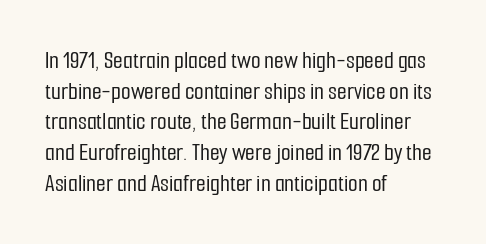
Q: Is the text italic (slanted)? A: No, it is upright.
Q: Is the text underlined? A: No.
Q: How is the paragraph aligned? A: Left-aligned.
Q: Is the spacing between letters normal or unusually wide? A: Normal.
